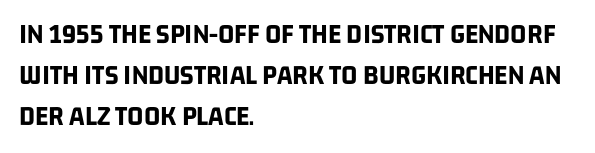
Q: Is the text bold? A: Yes.
Q: Is the typeface a serif or a sans-serif typeface? A: Sans-serif.
Q: Is the text underlined? A: No.
Q: How is the paragraph aligned? A: Left-aligned.
Q: Is the spacing between letters normal or unusually wide? A: Normal.
Q: Is the spacing between lines tight, normal or loose? A: Normal.
Q: Width (condensed, normal, or wide)? A: Condensed.
Q: Stroke contrast? A: Low.
Q: x-height? A: Large.
Q: Monospaced? A: No.
